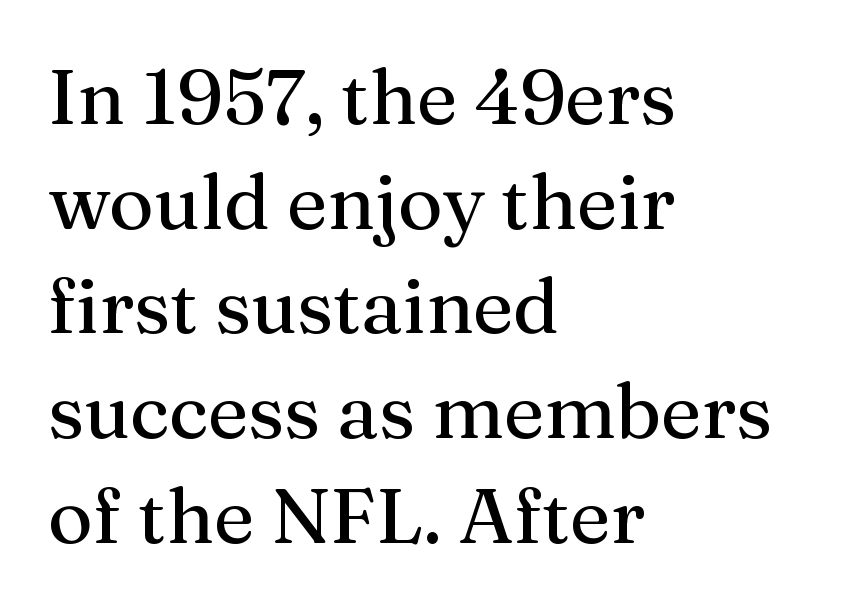
Q: Is the text italic (slanted)? A: No, it is upright.
Q: Is the typeface a serif or a sans-serif typeface? A: Serif.
Q: Is the text underlined? A: No.
Q: How is the paragraph aligned? A: Left-aligned.
Q: Is the spacing between letters normal or unusually wide? A: Normal.
Q: Is the spacing between lines tight, normal or loose? A: Normal.
Q: Width (condensed, normal, or wide)? A: Normal.
Q: Stroke contrast? A: Medium.
Q: x-height? A: Medium.
Q: Monospaced? A: No.
